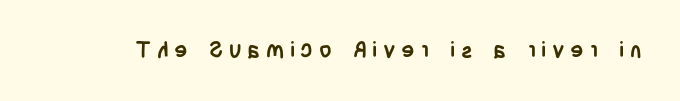
Q: Is the text bold? A: Yes.
Q: Is the text italic (slanted)? A: No, it is upright.
Q: Is the text underlined? A: No.
Q: Is the spacing between letters normal or unusually wide? A: Unusually wide.
